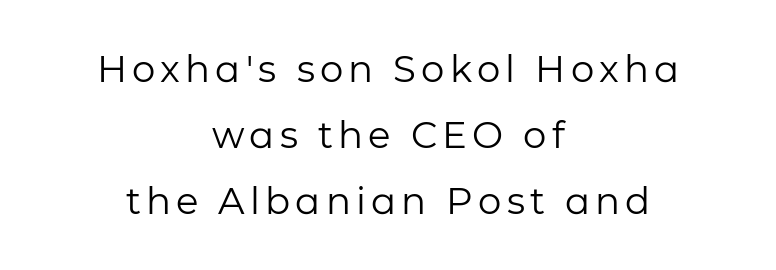
The image shows 37 px regular-weight sans-serif type, upright; set centered, line spacing 1.78x, not underlined; low stroke contrast and a medium x-height.
